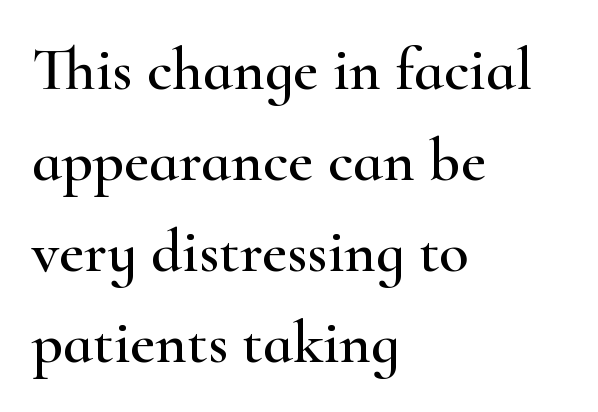
Q: Is the text italic (slanted)? A: No, it is upright.
Q: Is the typeface a serif or a sans-serif typeface? A: Serif.
Q: Is the text underlined? A: No.
Q: How is the paragraph aligned? A: Left-aligned.
Q: Is the spacing between letters normal or unusually wide? A: Normal.
Q: Is the spacing between lines tight, normal or loose? A: Normal.
Q: Width (condensed, normal, or wide)? A: Wide.
Q: Stroke contrast? A: High.
Q: x-height? A: Small.
Q: Monospaced? A: No.
